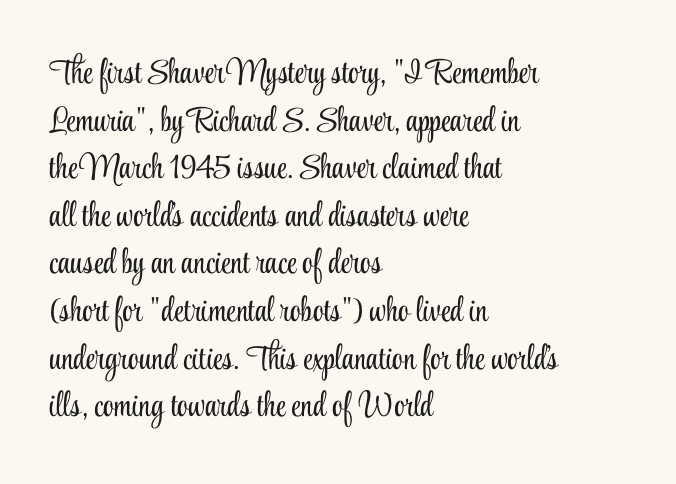
Note: serifs present on the glyphs. A quiet, ordinary-to-light weight characterises the typeface. Descenders hang freely into open space. Standard letterfit; no display-style spreading of the glyphs.
